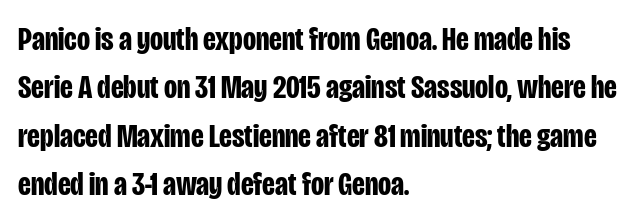
Q: Is the text bold? A: Yes.
Q: Is the text italic (slanted)? A: No, it is upright.
Q: Is the typeface a serif or a sans-serif typeface? A: Sans-serif.
Q: Is the text underlined? A: No.
Q: How is the paragraph aligned? A: Left-aligned.
Q: Is the spacing between letters normal or unusually wide? A: Normal.
Q: Is the spacing between lines tight, normal or loose? A: Normal.
Q: Width (condensed, normal, or wide)? A: Condensed.
Q: Stroke contrast? A: Low.
Q: x-height? A: Large.
Q: Monospaced? A: No.
